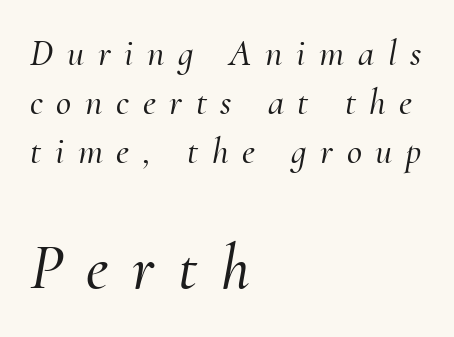
{"serif": "yes", "italic": "yes", "lean": "right", "slant_degrees": 10, "width": "normal", "stroke_contrast": "medium", "x_height": "small", "monospaced": "no", "underline": "no", "align": "left", "line_spacing": "normal", "line_spacing_ratio": 1.32, "letter_spacing": "wide", "letter_spacing_em": 0.37, "larger_block": "second", "size_ratio": 1.73, "glyph_px": 64}
